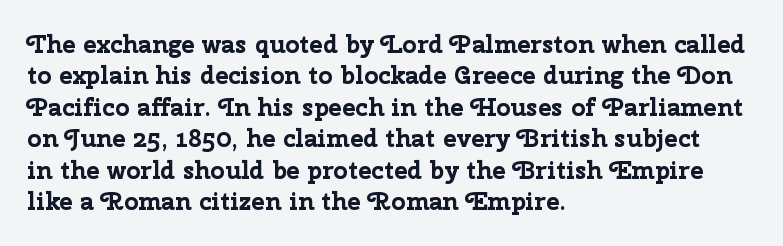
Horizontal alignment here is leftward, the default for most running prose. These lines were composed using upright roman letters. Quick note: underline off. Words appear dense and cohesive because spacing is normal. Honestly, the row spacing looks completely unremarkable. Heft: maximum for text — a bold.
